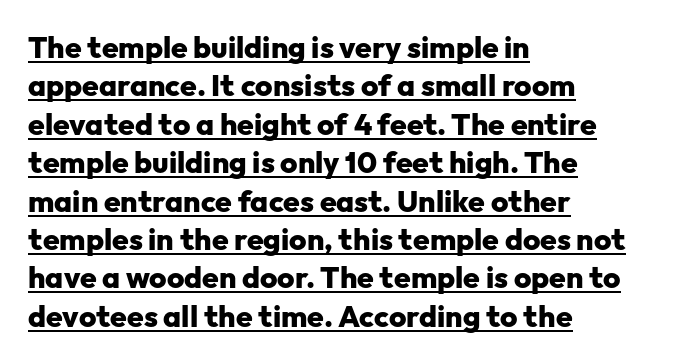
Q: Is the text bold? A: Yes.
Q: Is the text italic (slanted)? A: No, it is upright.
Q: Is the typeface a serif or a sans-serif typeface? A: Sans-serif.
Q: Is the text underlined? A: Yes.
Q: How is the paragraph aligned? A: Left-aligned.
Q: Is the spacing between letters normal or unusually wide? A: Normal.
Q: Is the spacing between lines tight, normal or loose? A: Normal.
Q: Width (condensed, normal, or wide)? A: Normal.
Q: Stroke contrast? A: Low.
Q: x-height? A: Medium.
Q: Monospaced? A: No.
